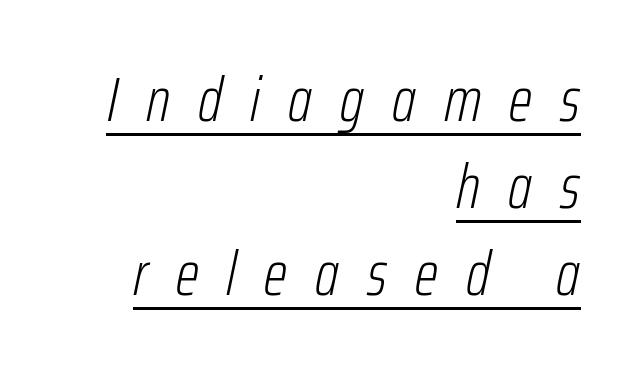
Q: Is the text bold? A: No.
Q: Is the text italic (slanted)? A: Yes, it leans right by about 12 degrees.
Q: Is the text underlined? A: Yes.
Q: How is the paragraph aligned? A: Right-aligned.
Q: Is the spacing between letters normal or unusually wide? A: Unusually wide.
Q: Is the spacing between lines tight, normal or loose? A: Normal.
Q: Width (condensed, normal, or wide)? A: Condensed.
Q: Stroke contrast? A: Low.
Q: x-height? A: Medium.
Q: Monospaced? A: No.
